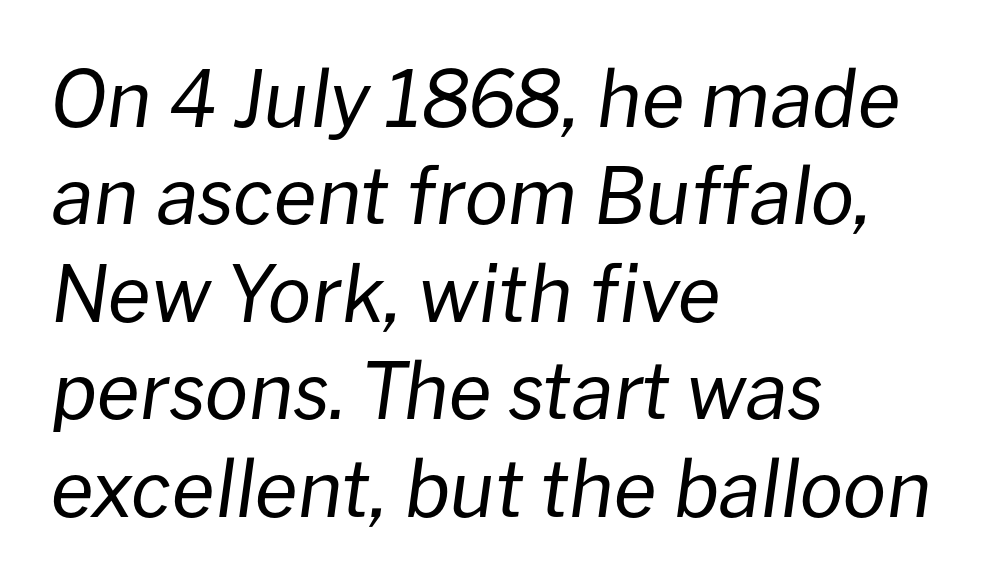
The image shows 78 px regular-weight type, italic (leaning right); set left-aligned, normal line spacing (1.25x), normal letter spacing, not underlined; low stroke contrast and a medium x-height.
